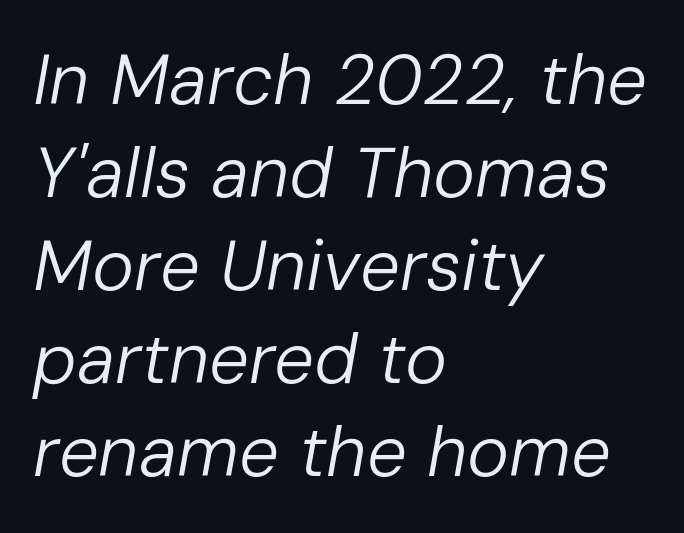
Think of a printed novel: that variable character pitch is what you see here. Any mark beneath the type? The region is blank. Each stroke keeps to a modest, everyday thickness or less. Tracking value appears to be zero — textbook default spacing. Line spacing here is normal.
